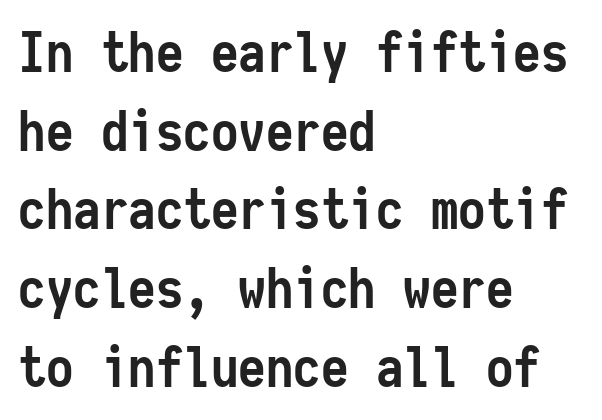
Q: Is the text bold? A: Yes.
Q: Is the text italic (slanted)? A: No, it is upright.
Q: Is the typeface a serif or a sans-serif typeface? A: Sans-serif.
Q: Is the text underlined? A: No.
Q: How is the paragraph aligned? A: Left-aligned.
Q: Is the spacing between letters normal or unusually wide? A: Normal.
Q: Is the spacing between lines tight, normal or loose? A: Normal.
Q: Width (condensed, normal, or wide)? A: Condensed.
Q: Stroke contrast? A: Low.
Q: x-height? A: Medium.
Q: Monospaced? A: Yes.
